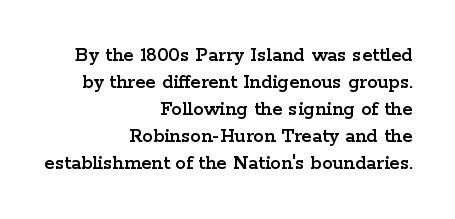
{"italic": "no", "underline": "no", "align": "right", "line_spacing": "normal", "line_spacing_ratio": 1.28, "letter_spacing": "normal", "letter_spacing_em": 0.0, "glyph_px": 21}
